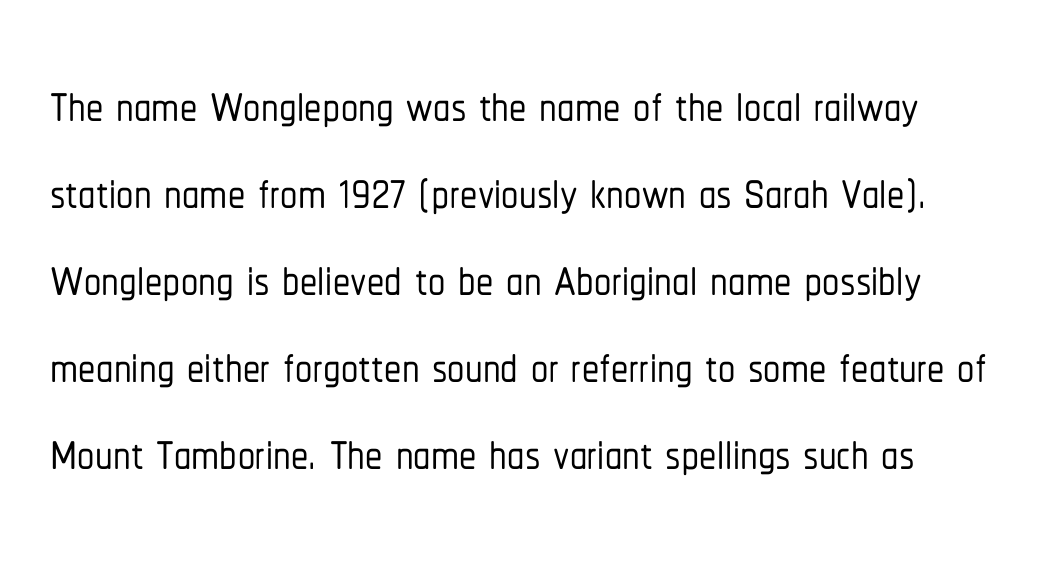
The image shows 69 px condensed sans-serif type, upright; set normal line spacing (1.26x), normal letter spacing, not underlined; low stroke contrast and a medium x-height.
